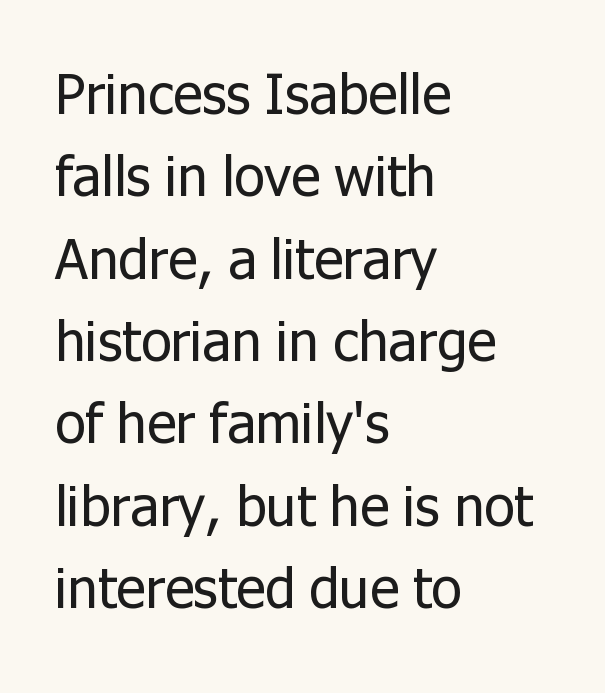
The image shows 56 px regular-weight sans-serif type, upright; set left-aligned, normal line spacing (1.47x), normal letter spacing, not underlined; low stroke contrast and a medium x-height.
